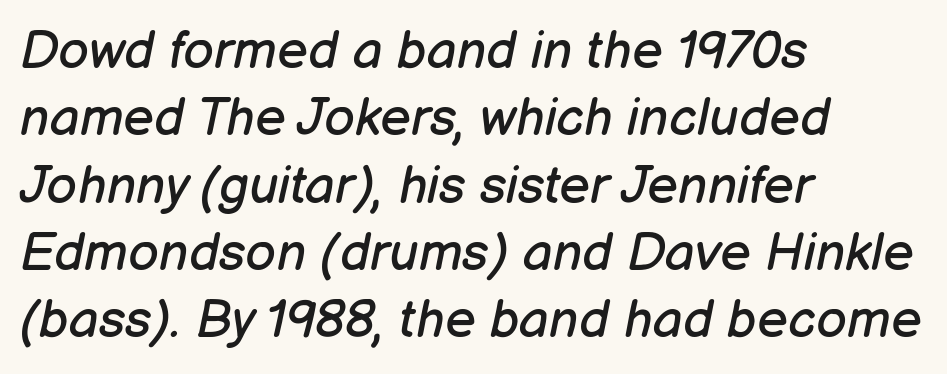
The lines are quadded left. A quiet, ordinary-to-light weight characterises the typeface. What stands out about the letter spacing? Nothing — it is the standard amount. The face used here has a pronounced slope to its letters. The block of text has a typical density, with ordinary space between rows.
